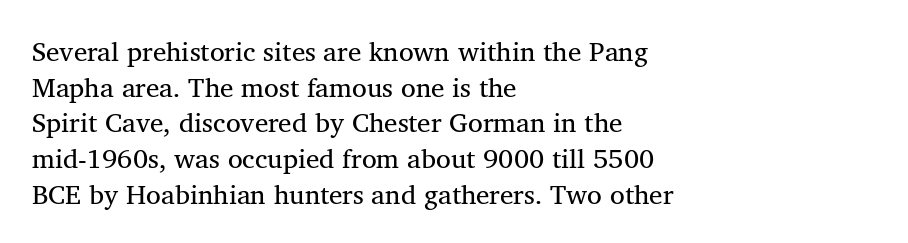
The image shows 27 px text type, upright; set left-aligned, normal line spacing (1.32x), normal letter spacing, not underlined.
